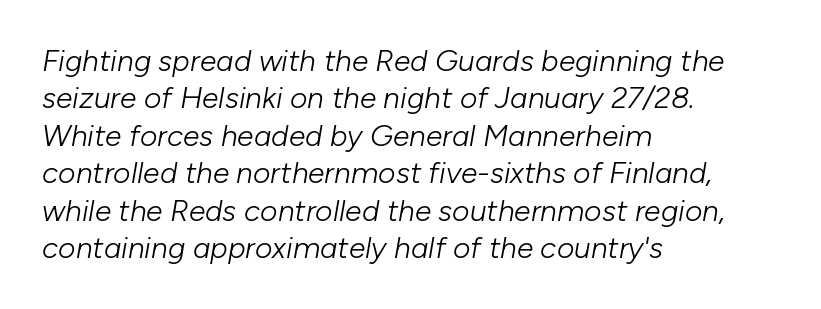
Rows of type keep a routine distance in the vertical direction. Descender tails drop into unmarked territory. Do the characters align in a grid? No, the font is proportional. This is oblique type, the kind used for emphasis or titles.
